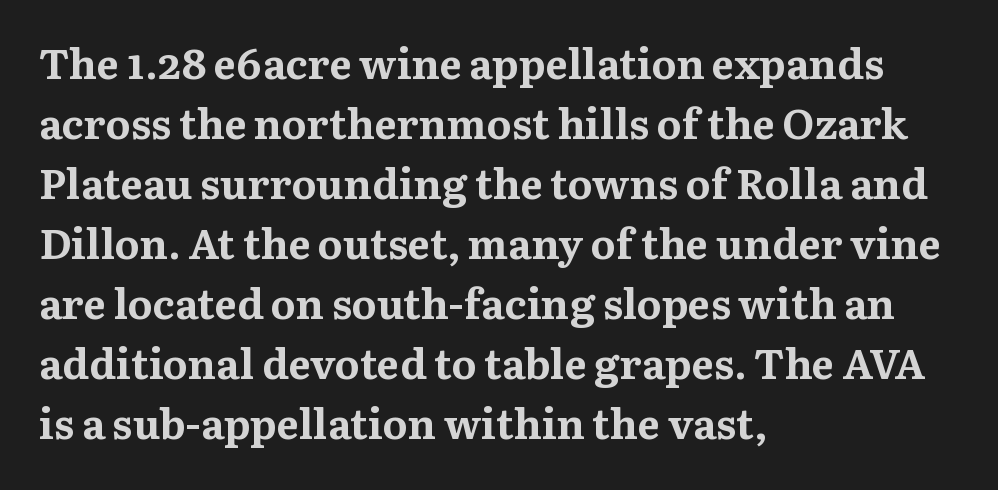
Q: Is the text bold? A: Yes.
Q: Is the text italic (slanted)? A: No, it is upright.
Q: Is the typeface a serif or a sans-serif typeface? A: Serif.
Q: Is the text underlined? A: No.
Q: How is the paragraph aligned? A: Left-aligned.
Q: Is the spacing between letters normal or unusually wide? A: Normal.
Q: Is the spacing between lines tight, normal or loose? A: Normal.
Q: Width (condensed, normal, or wide)? A: Normal.
Q: Stroke contrast? A: Medium.
Q: x-height? A: Medium.
Q: Monospaced? A: No.
